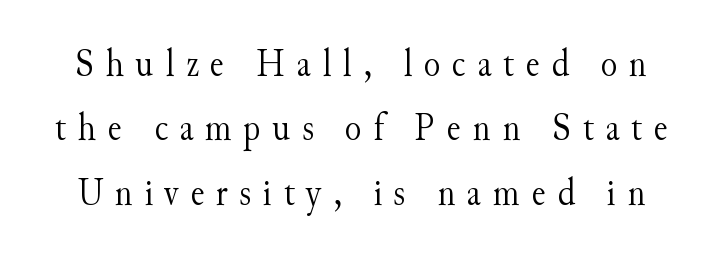
Q: Is the text bold? A: No.
Q: Is the text italic (slanted)? A: No, it is upright.
Q: Is the typeface a serif or a sans-serif typeface? A: Serif.
Q: Is the text underlined? A: No.
Q: Is the spacing between letters normal or unusually wide? A: Unusually wide.
Q: Is the spacing between lines tight, normal or loose? A: Normal.
Q: Width (condensed, normal, or wide)? A: Normal.
Q: Stroke contrast? A: Medium.
Q: x-height? A: Small.
Q: Monospaced? A: No.
